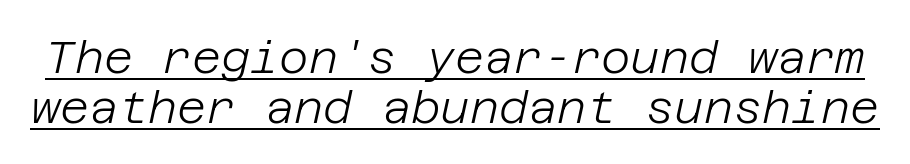
Q: Is the text bold? A: No.
Q: Is the text italic (slanted)? A: Yes, it leans right by about 12 degrees.
Q: Is the text underlined? A: Yes.
Q: Is the spacing between letters normal or unusually wide? A: Normal.
Q: Is the spacing between lines tight, normal or loose? A: Tight.
Q: Width (condensed, normal, or wide)? A: Normal.
Q: Stroke contrast? A: Low.
Q: x-height? A: Large.
